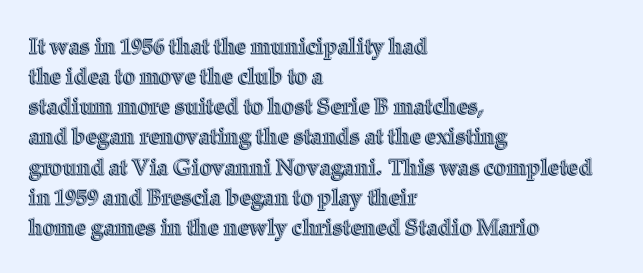
Q: Is the text italic (slanted)? A: No, it is upright.
Q: Is the text underlined? A: No.
Q: How is the paragraph aligned? A: Left-aligned.
Q: Is the spacing between letters normal or unusually wide? A: Normal.
Q: Is the spacing between lines tight, normal or loose? A: Normal.
